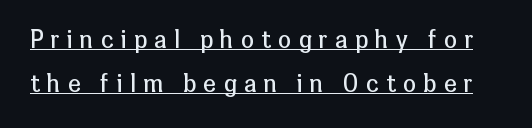
The tracking reads as deliberately expanded to a designer's eye. The weight would be labelled regular, book, light, or lighter still. Posture: straight, roman, zero tilt. The designer dialed line spacing up above the default. Caption: lettering with a line underneath.
